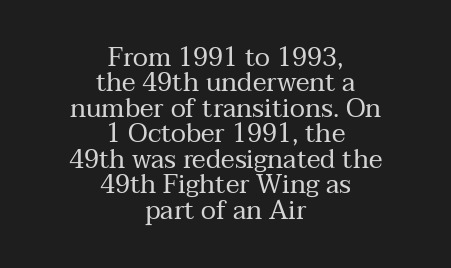
Q: Is the text bold? A: No.
Q: Is the text italic (slanted)? A: No, it is upright.
Q: Is the text underlined? A: No.
Q: How is the paragraph aligned? A: Centered.
Q: Is the spacing between letters normal or unusually wide? A: Normal.
Q: Is the spacing between lines tight, normal or loose? A: Tight.
